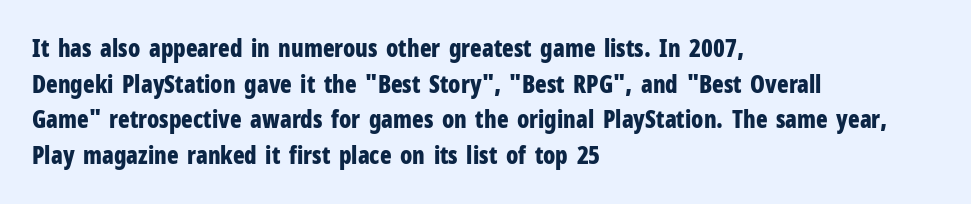
Q: Is the text bold? A: Yes.
Q: Is the text italic (slanted)? A: No, it is upright.
Q: Is the text underlined? A: No.
Q: How is the paragraph aligned? A: Left-aligned.
Q: Is the spacing between letters normal or unusually wide? A: Normal.
Q: Is the spacing between lines tight, normal or loose? A: Normal.
